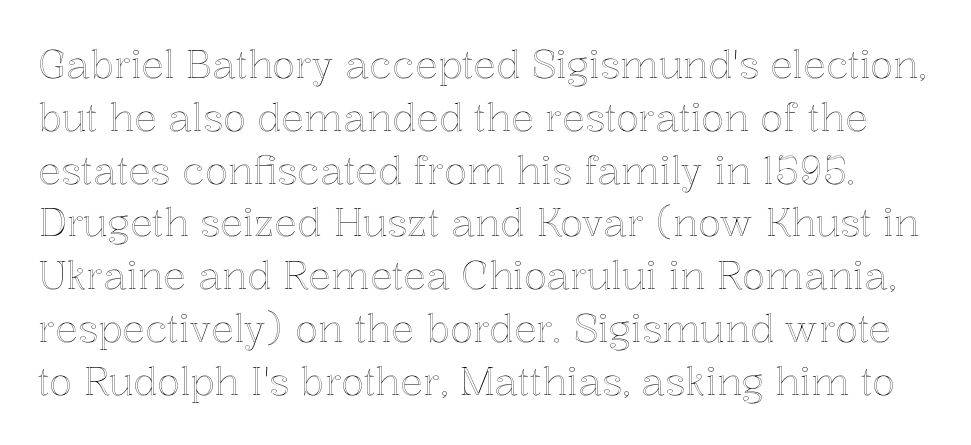
Q: Is the text italic (slanted)? A: No, it is upright.
Q: Is the text underlined? A: No.
Q: Is the spacing between letters normal or unusually wide? A: Normal.
Q: Is the spacing between lines tight, normal or loose? A: Normal.
Q: Width (condensed, normal, or wide)? A: Normal.
Q: x-height? A: Medium.
Q: Monospaced? A: No.
